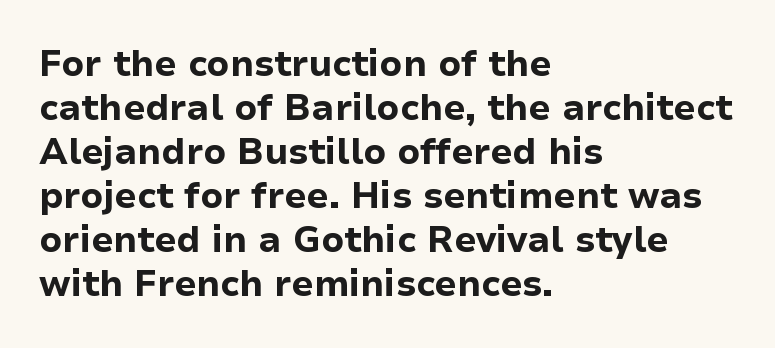
The image shows 36 px bold sans-serif type, upright; set left-aligned, line spacing 1.22x, normal letter spacing, not underlined; low stroke contrast and a medium x-height.
